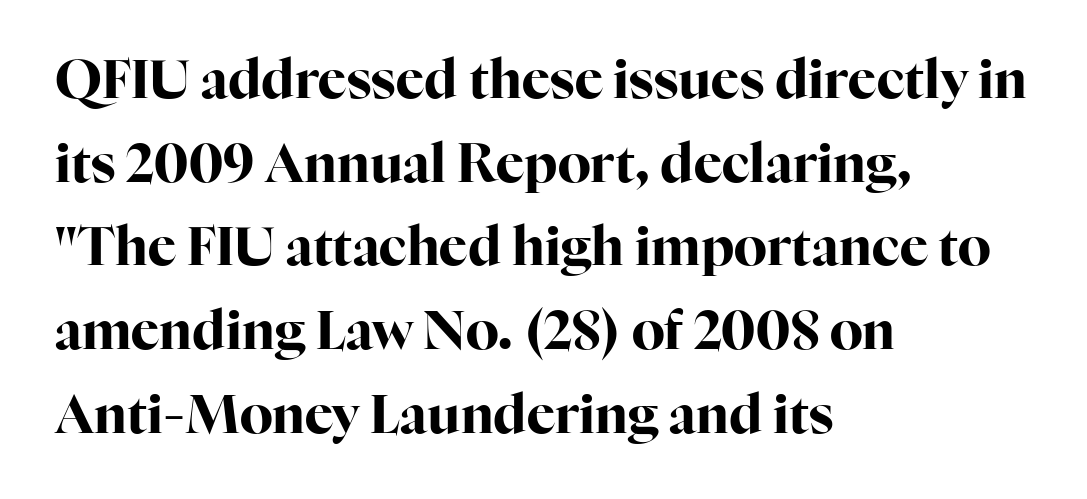
The image shows 53 px bold serif type, upright; set left-aligned, normal line spacing (1.58x), normal letter spacing, not underlined; high stroke contrast and a medium x-height.
